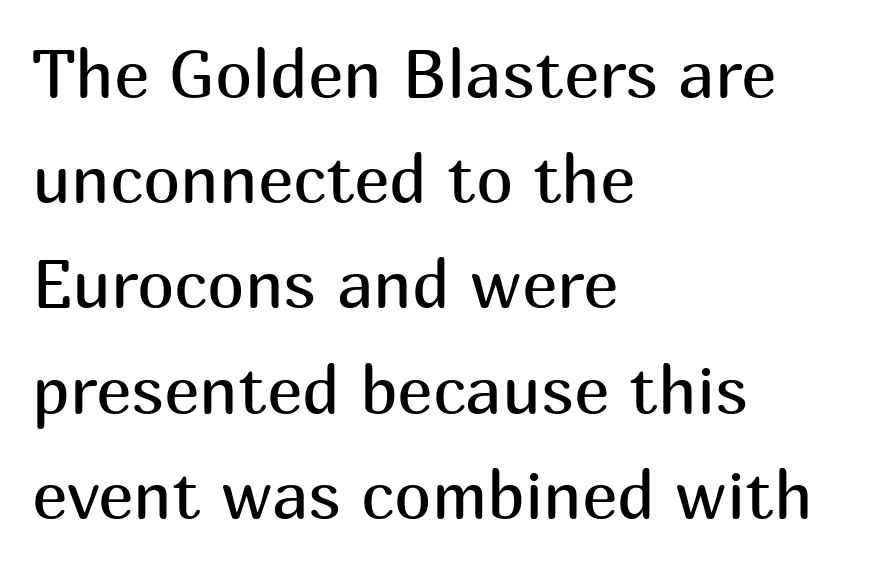
{"serif": "no", "italic": "no", "bold": "no", "weight": "regular", "width": "normal", "stroke_contrast": "medium", "x_height": "medium", "monospaced": "no", "underline": "no", "align": "left", "line_spacing": "normal", "line_spacing_ratio": 1.57, "letter_spacing": "normal", "letter_spacing_em": 0.0, "glyph_px": 67}
